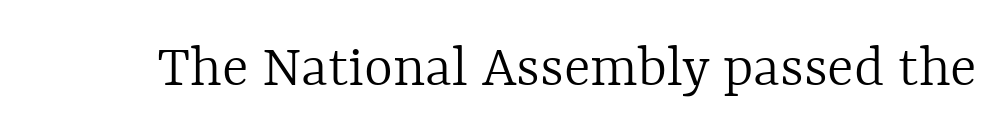
{"italic": "no", "bold": "no", "weight": "light", "width": "normal", "x_height": "medium", "monospaced": "no", "underline": "no", "letter_spacing": "normal", "letter_spacing_em": 0.0, "glyph_px": 62}
